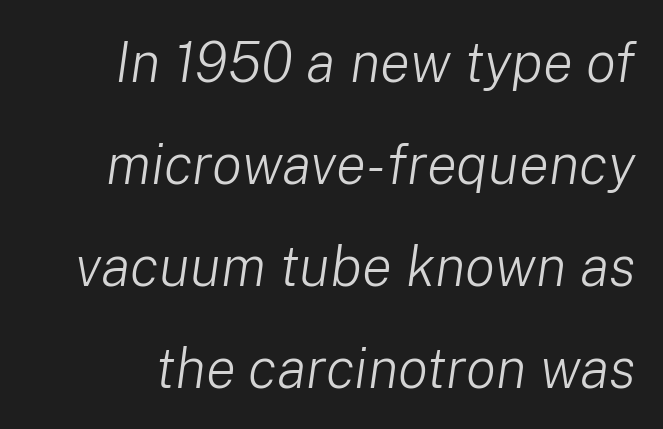
{"italic": "yes", "lean": "right", "slant_degrees": 8, "bold": "no", "weight": "light", "width": "normal", "stroke_contrast": "low", "x_height": "medium", "monospaced": "no", "underline": "no", "line_spacing_ratio": 1.82, "letter_spacing": "normal", "letter_spacing_em": 0.0, "glyph_px": 56}
